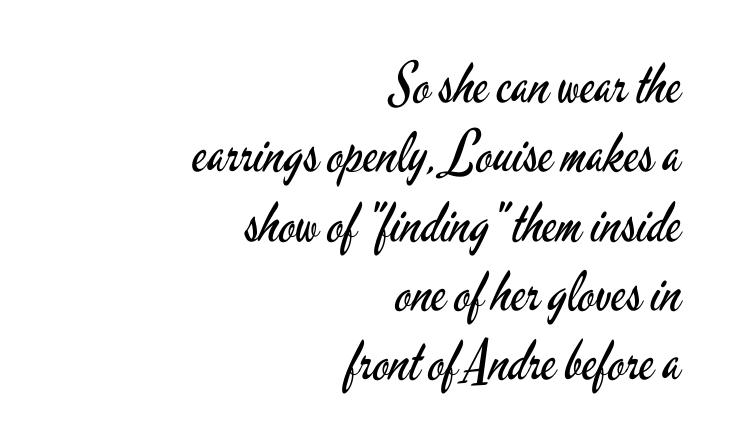
Line ends are locked; line starts wander. Nothing heavy about these letters — not bold at all. These lines are rendered in a variable-pitch font.
